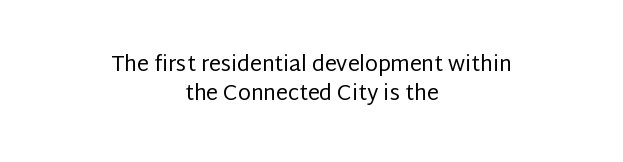
{"italic": "no", "bold": "no", "underline": "no", "align": "center", "line_spacing": "normal", "line_spacing_ratio": 1.39, "letter_spacing": "normal", "letter_spacing_em": 0.0, "glyph_px": 21}
